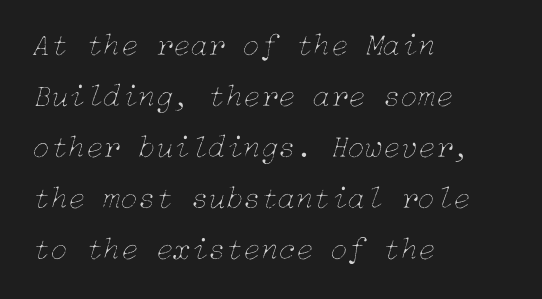
{"italic": "yes", "lean": "right", "slant_degrees": 15, "bold": "no", "weight": "thin", "width": "normal", "stroke_contrast": "low", "x_height": "medium", "underline": "no", "align": "left", "line_spacing": "normal", "line_spacing_ratio": 1.59, "letter_spacing": "normal", "letter_spacing_em": 0.0, "glyph_px": 32}
